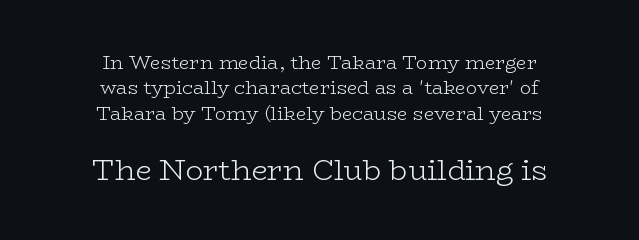
The image shows 29 px light, wide serif type, upright; set centered, normal line spacing (1.34x), normal letter spacing, not underlined; the second (bottom) block is 1.53x larger; low stroke contrast and a medium x-height.
